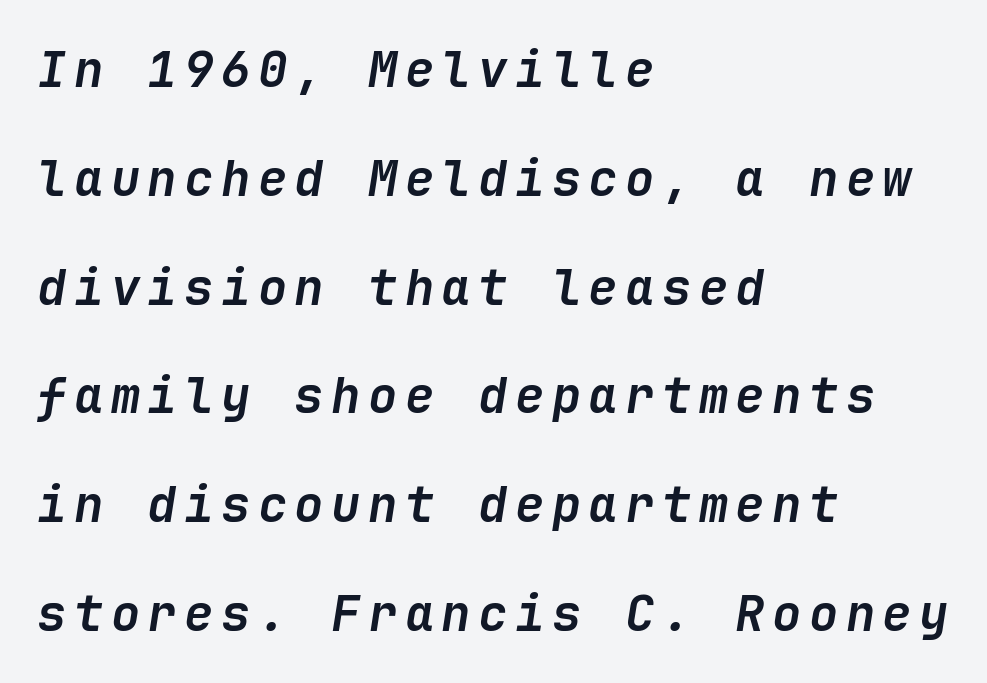
These lines stand farther apart than default settings would place them. Emphasis by weight is at full strength: bold. Posture: slanted. One-word summary of the alignment: left. Underlining? Definitely not there.
